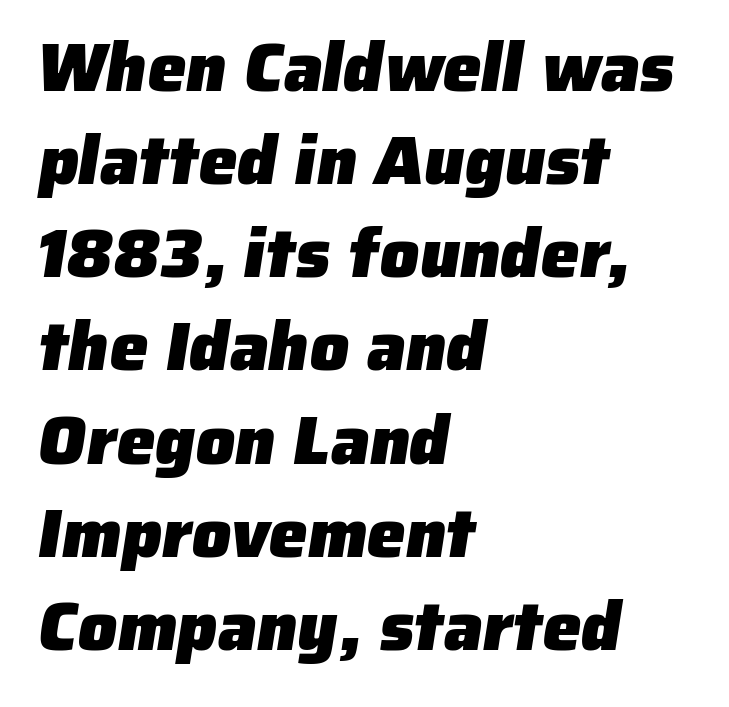
The image shows 69 px heavy sans-serif type; set left-aligned, normal line spacing (1.35x), normal letter spacing, not underlined; low stroke contrast and a medium x-height.
